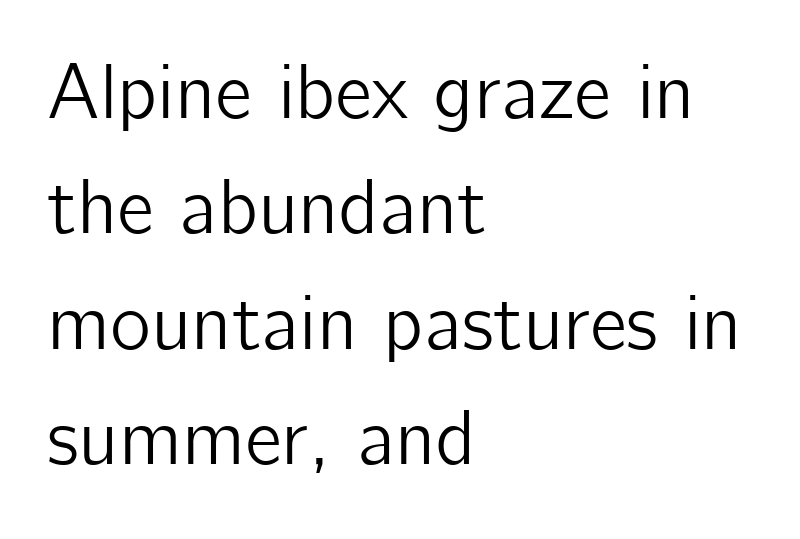
Q: Is the text italic (slanted)? A: No, it is upright.
Q: Is the typeface a serif or a sans-serif typeface? A: Sans-serif.
Q: Is the text underlined? A: No.
Q: How is the paragraph aligned? A: Left-aligned.
Q: Is the spacing between letters normal or unusually wide? A: Normal.
Q: Is the spacing between lines tight, normal or loose? A: Normal.
Q: Width (condensed, normal, or wide)? A: Normal.
Q: Stroke contrast? A: Low.
Q: x-height? A: Medium.
Q: Monospaced? A: No.
